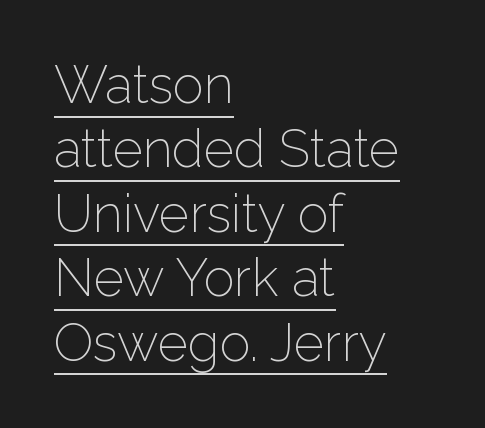
The image shows 52 px light sans-serif type, upright; set left-aligned, line spacing 1.24x, normal letter spacing, underlined; low stroke contrast and a medium x-height.
